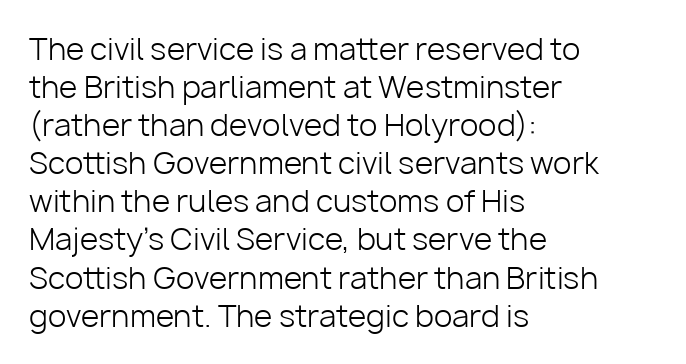
Q: Is the text bold? A: No.
Q: Is the text italic (slanted)? A: No, it is upright.
Q: Is the typeface a serif or a sans-serif typeface? A: Sans-serif.
Q: Is the text underlined? A: No.
Q: How is the paragraph aligned? A: Left-aligned.
Q: Is the spacing between letters normal or unusually wide? A: Normal.
Q: Is the spacing between lines tight, normal or loose? A: Normal.
Q: Width (condensed, normal, or wide)? A: Normal.
Q: Stroke contrast? A: Low.
Q: x-height? A: Medium.
Q: Monospaced? A: No.
